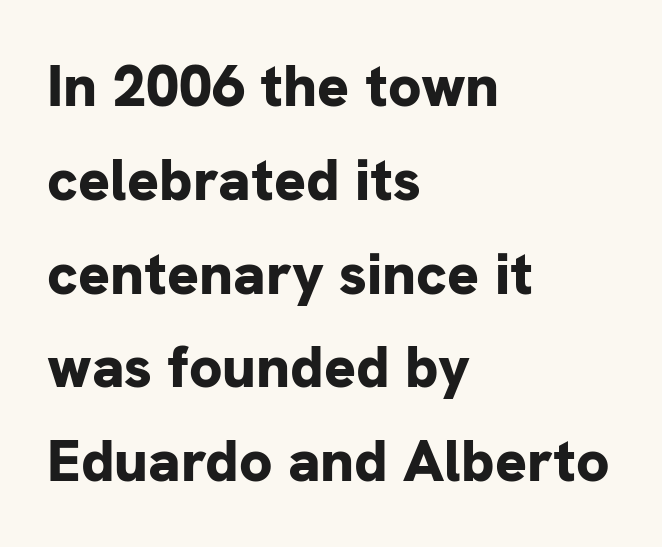
Q: Is the text bold? A: Yes.
Q: Is the text italic (slanted)? A: No, it is upright.
Q: Is the typeface a serif or a sans-serif typeface? A: Sans-serif.
Q: Is the text underlined? A: No.
Q: How is the paragraph aligned? A: Left-aligned.
Q: Is the spacing between letters normal or unusually wide? A: Normal.
Q: Is the spacing between lines tight, normal or loose? A: Normal.
Q: Width (condensed, normal, or wide)? A: Normal.
Q: Stroke contrast? A: Low.
Q: x-height? A: Medium.
Q: Monospaced? A: No.
